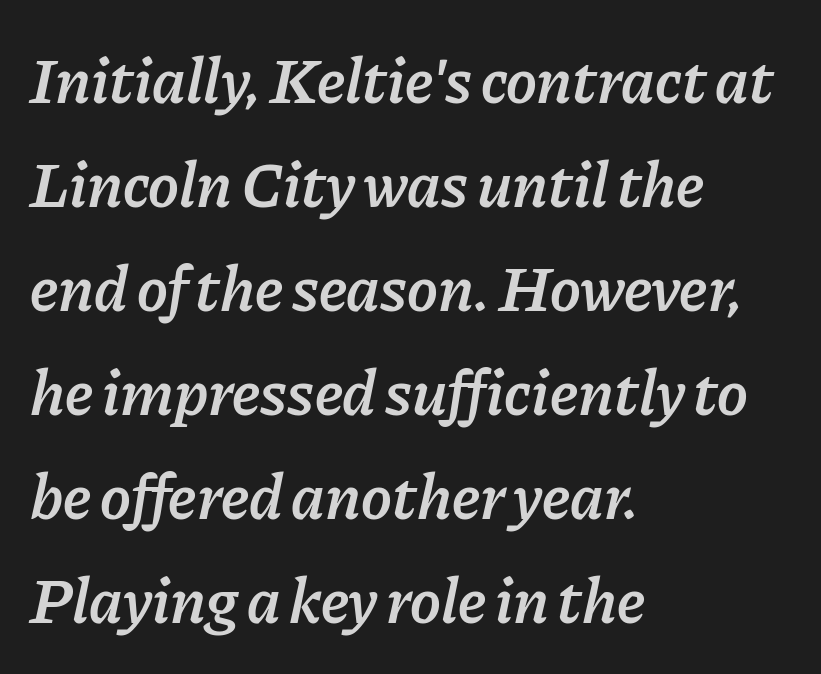
Q: Is the text bold? A: Semi-bold.
Q: Is the text italic (slanted)? A: Yes, it leans right by about 11 degrees.
Q: Is the text underlined? A: No.
Q: How is the paragraph aligned? A: Left-aligned.
Q: Is the spacing between letters normal or unusually wide? A: Normal.
Q: Is the spacing between lines tight, normal or loose? A: Normal.
Q: Width (condensed, normal, or wide)? A: Normal.
Q: Stroke contrast? A: Low.
Q: x-height? A: Medium.
Q: Monospaced? A: No.
